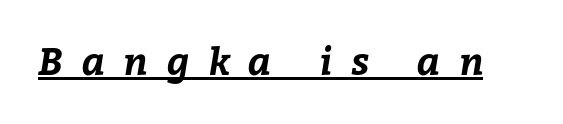
The image shows 38 px bold type; set unusually wide letter spacing (+0.49 em), underlined; low stroke contrast and a medium x-height.
